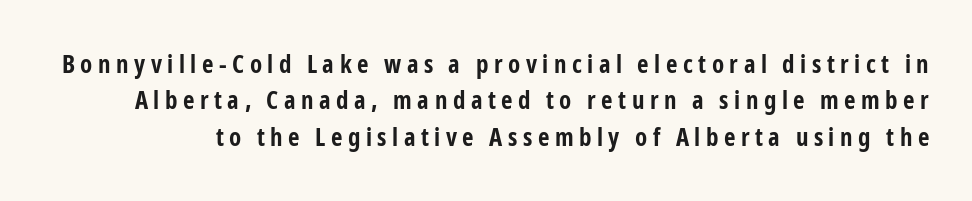
The image shows 25 px bold type, upright; set normal line spacing (1.46x), unusually wide letter spacing (+0.22 em), not underlined.
